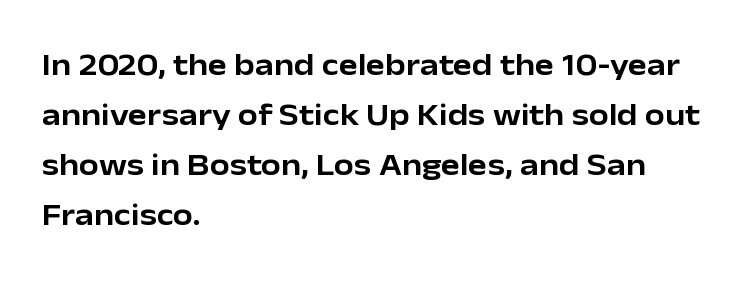
{"serif": "no", "italic": "no", "width": "normal", "stroke_contrast": "low", "x_height": "medium", "monospaced": "no", "underline": "no", "align": "left", "line_spacing": "normal", "line_spacing_ratio": 1.56, "letter_spacing": "normal", "letter_spacing_em": 0.0, "glyph_px": 32}
